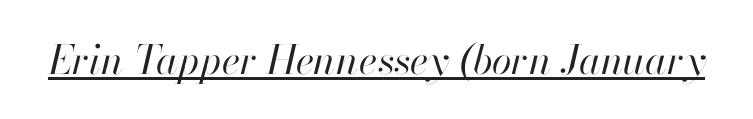
The image shows 40 px regular-weight type, italic (leaning right); set normal letter spacing, underlined; high stroke contrast and a small x-height.
